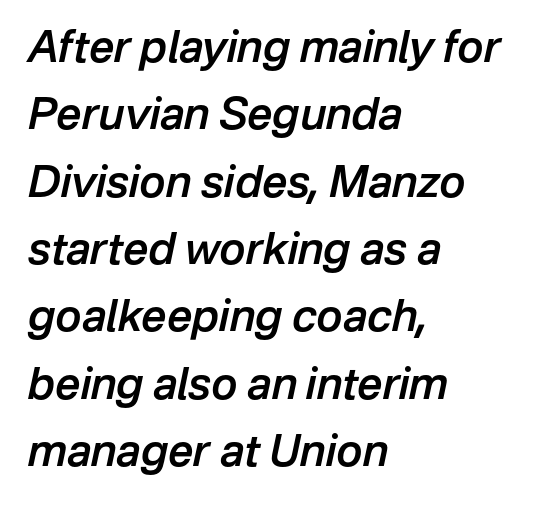
{"italic": "yes", "lean": "right", "slant_degrees": 12, "bold": "semi", "weight": "semibold", "width": "normal", "stroke_contrast": "low", "x_height": "medium", "monospaced": "no", "underline": "no", "align": "left", "line_spacing": "normal", "line_spacing_ratio": 1.53, "letter_spacing": "normal", "letter_spacing_em": 0.0, "glyph_px": 44}
